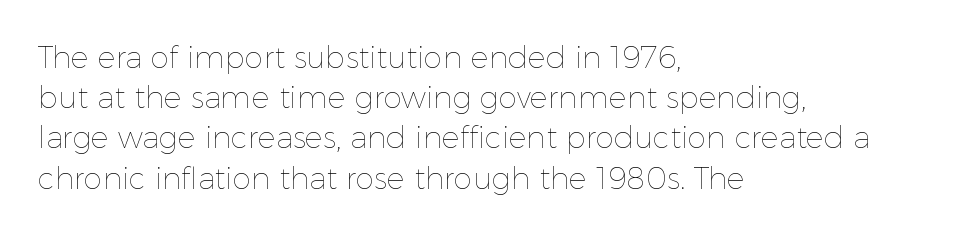
{"italic": "no", "bold": "no", "weight": "thin", "width": "normal", "x_height": "medium", "monospaced": "no", "underline": "no", "align": "left", "line_spacing": "normal", "line_spacing_ratio": 1.34, "letter_spacing": "normal", "letter_spacing_em": 0.0, "glyph_px": 30}
